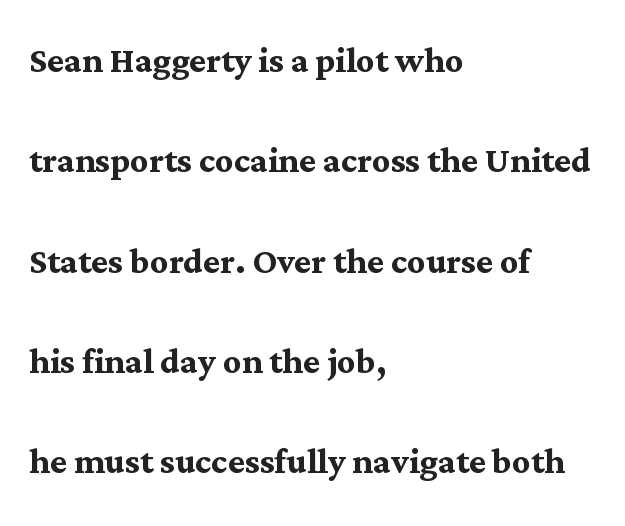
Q: Is the text bold? A: Yes.
Q: Is the text italic (slanted)? A: No, it is upright.
Q: Is the typeface a serif or a sans-serif typeface? A: Serif.
Q: Is the text underlined? A: No.
Q: How is the paragraph aligned? A: Left-aligned.
Q: Is the spacing between letters normal or unusually wide? A: Normal.
Q: Is the spacing between lines tight, normal or loose? A: Loose.
Q: Width (condensed, normal, or wide)? A: Normal.
Q: Stroke contrast? A: Medium.
Q: x-height? A: Medium.
Q: Monospaced? A: No.
